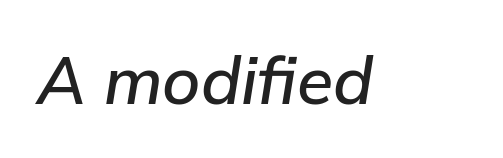
The image shows 66 px text type, italic (leaning right); set normal letter spacing, not underlined; low stroke contrast and a medium x-height.
